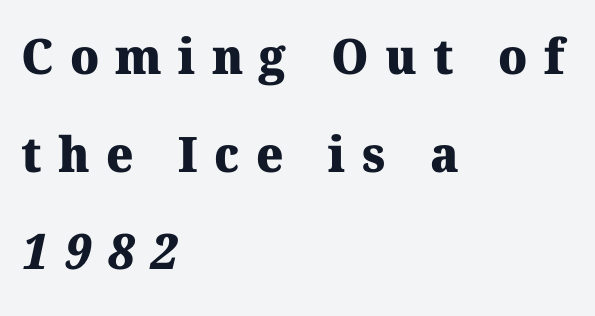
This is serif lettering, the kind often seen in printed books. Here the glyphs are tracked loosely, breaking word shapes into spaced letters. Strong, thick strokes mark this as bold type. Proportional: the letters do not fall into vertical columns.
